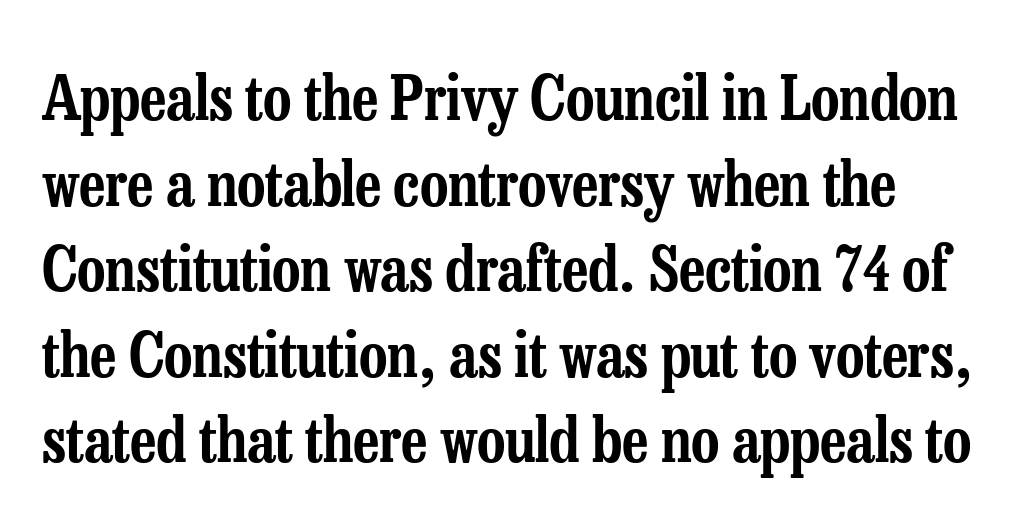
The image shows 62 px condensed serif type, upright; set normal line spacing (1.38x), normal letter spacing, not underlined; low stroke contrast and a medium x-height.
